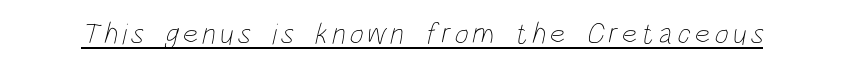
What decoration does the sample have? An underline. Varying glyph widths throughout — classic text-font behaviour. Weight: regular or lighter.
